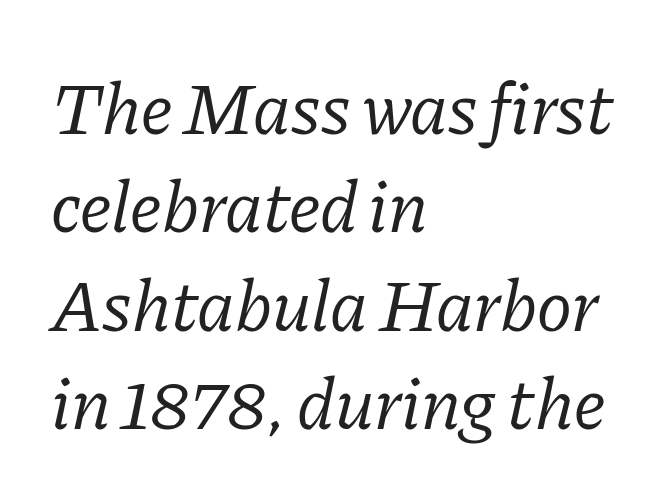
Words float on clear page, feet unadorned. Yep, that's italic — everything's leaning. Unbolded letterforms with no extra heft. The letters sit at their default tracking, neither squeezed nor spread. The passage is arranged the way most books set body copy — flush left. Honestly, the row spacing looks completely unremarkable.
